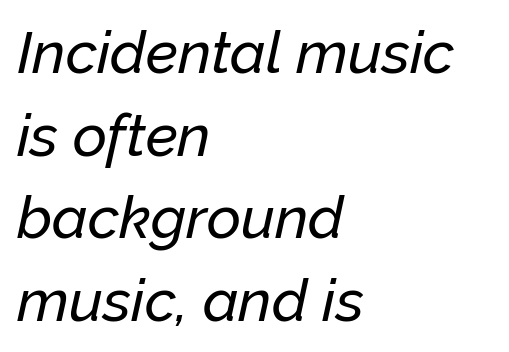
Q: Is the text italic (slanted)? A: Yes, it leans right by about 12 degrees.
Q: Is the text underlined? A: No.
Q: How is the paragraph aligned? A: Left-aligned.
Q: Is the spacing between letters normal or unusually wide? A: Normal.
Q: Is the spacing between lines tight, normal or loose? A: Normal.
Q: Width (condensed, normal, or wide)? A: Normal.
Q: Stroke contrast? A: Low.
Q: x-height? A: Medium.
Q: Monospaced? A: No.
